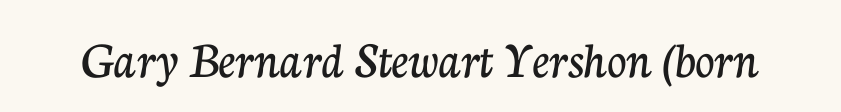
Q: Is the text italic (slanted)? A: Yes.
Q: Is the typeface a serif or a sans-serif typeface? A: Serif.
Q: Is the text underlined? A: No.
Q: Is the spacing between letters normal or unusually wide? A: Normal.
Q: Width (condensed, normal, or wide)? A: Normal.
Q: Stroke contrast? A: Low.
Q: x-height? A: Medium.
Q: Monospaced? A: No.
